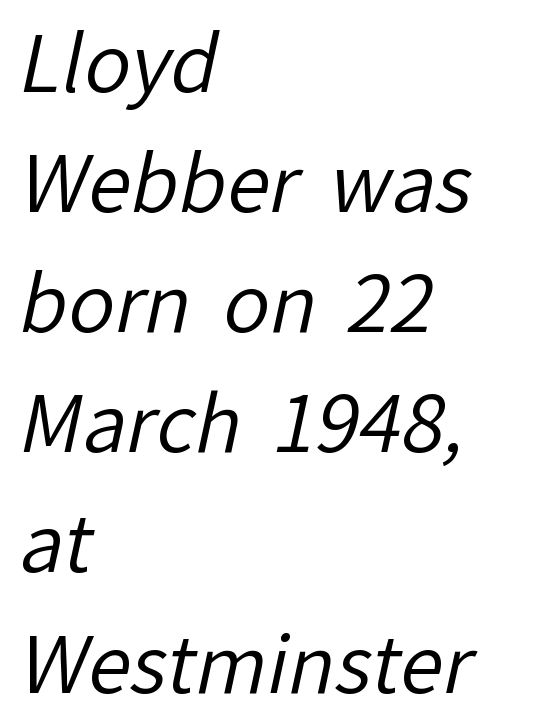
Q: Is the text bold? A: No.
Q: Is the typeface a serif or a sans-serif typeface? A: Sans-serif.
Q: Is the text underlined? A: No.
Q: How is the paragraph aligned? A: Left-aligned.
Q: Is the spacing between letters normal or unusually wide? A: Normal.
Q: Is the spacing between lines tight, normal or loose? A: Normal.
Q: Width (condensed, normal, or wide)? A: Normal.
Q: Stroke contrast? A: Low.
Q: x-height? A: Medium.
Q: Monospaced? A: No.
